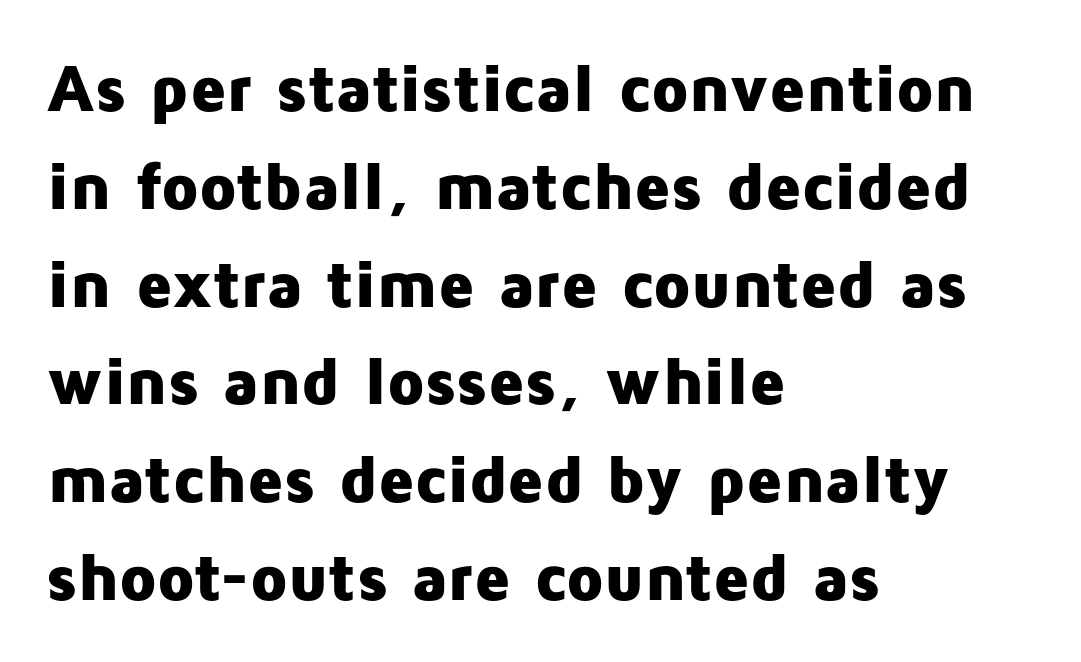
The text block is weighted toward the left margin, trailing off unevenly rightward. The designer left line spacing at the default. Lines of text with bare space underneath. The letters carry no serifs — their stems end cleanly without finishing strokes. The lettering holds an erect, upright posture throughout.
